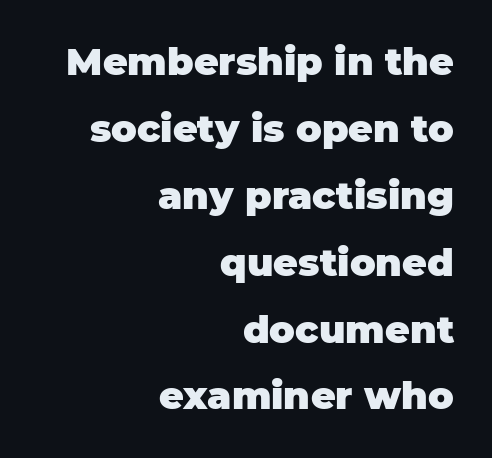
{"serif": "no", "italic": "no", "bold": "yes", "weight": "heavy", "width": "normal", "stroke_contrast": "low", "x_height": "large", "monospaced": "no", "underline": "no", "align": "right", "line_spacing_ratio": 1.76, "letter_spacing": "normal", "letter_spacing_em": 0.0, "glyph_px": 38}
